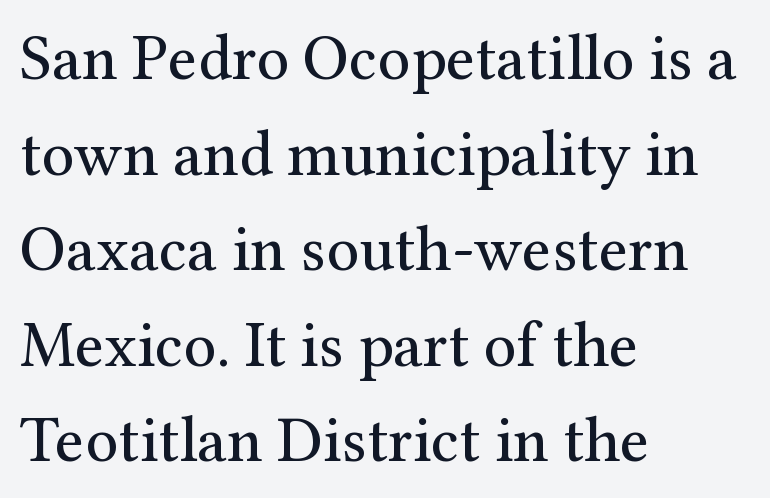
In terms of leading, this rendering sits right in the middle. You could not count columns in this text — the font is proportionally spaced. Check where the strokes stop: tiny serifs finish them off. Quick note: underline off. The weight tops out at a normal text grade. The type sits square on the baseline with zero lean.
